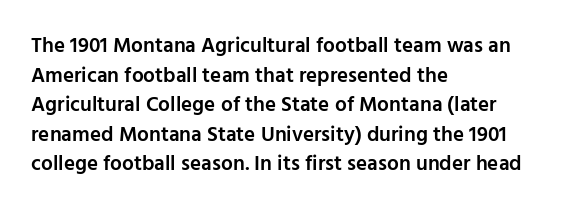
If you measured baseline to baseline, you'd find a middling distance. No italicization has been applied; the sample stays upright. If you drew a ruler down the left edge, every line would touch it. Has an underline been added? It has not. Semibold letterforms, between regular and bold. Here the glyphs are tracked normally, forming tight word shapes.
